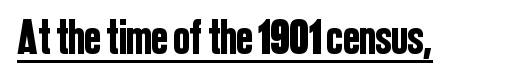
{"serif": "no", "italic": "no", "width": "condensed", "stroke_contrast": "low", "x_height": "medium", "monospaced": "no", "underline": "yes", "letter_spacing": "normal", "letter_spacing_em": 0.0, "glyph_px": 49}
